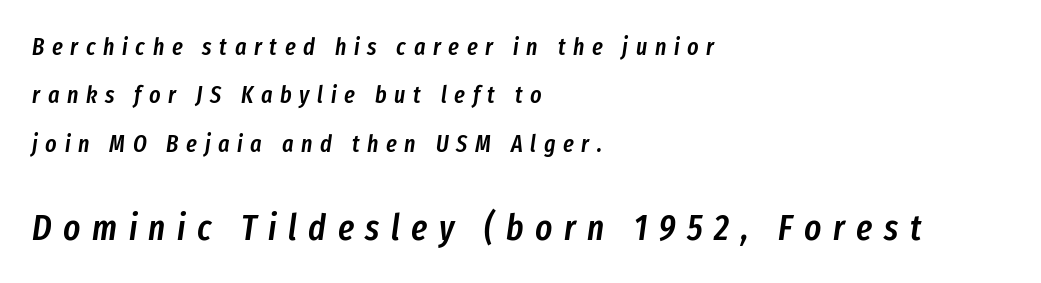
{"italic": "yes", "lean": "right", "slant_degrees": 8, "bold": "semi", "weight": "semibold", "width": "condensed", "stroke_contrast": "low", "x_height": "medium", "monospaced": "no", "underline": "no", "align": "left", "line_spacing": "loose", "line_spacing_ratio": 2.02, "letter_spacing": "wide", "letter_spacing_em": 0.32, "larger_block": "second", "size_ratio": 1.5, "glyph_px": 36}
